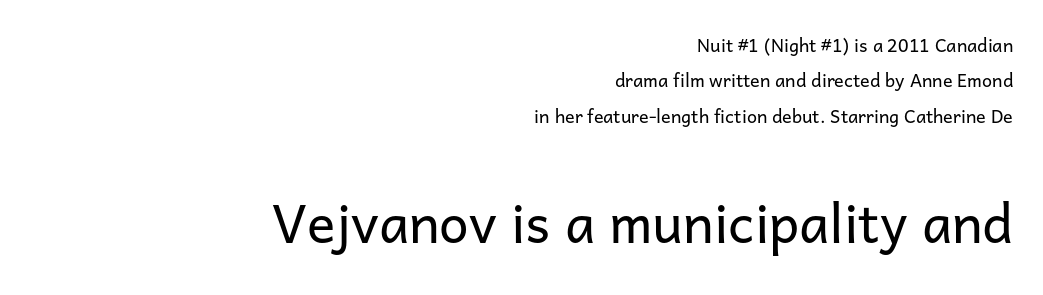
{"serif": "no", "italic": "no", "bold": "no", "weight": "regular", "width": "normal", "stroke_contrast": "low", "x_height": "medium", "monospaced": "no", "underline": "no", "align": "right", "line_spacing": "loose", "line_spacing_ratio": 1.96, "letter_spacing": "normal", "letter_spacing_em": 0.0, "larger_block": "second", "size_ratio": 2.94, "glyph_px": 53}
